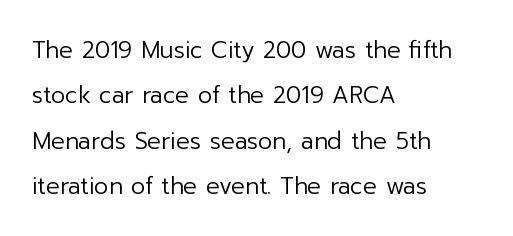
{"italic": "no", "bold": "no", "underline": "no", "align": "left", "line_spacing": "loose", "line_spacing_ratio": 1.97, "letter_spacing": "normal", "letter_spacing_em": 0.0, "glyph_px": 23}
